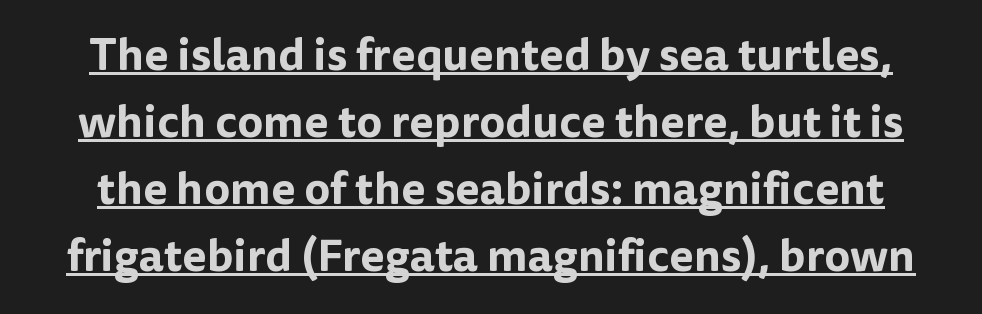
{"serif": "no", "italic": "no", "width": "normal", "stroke_contrast": "low", "x_height": "medium", "monospaced": "no", "underline": "yes", "line_spacing": "normal", "line_spacing_ratio": 1.49, "letter_spacing": "normal", "letter_spacing_em": 0.0, "glyph_px": 45}
